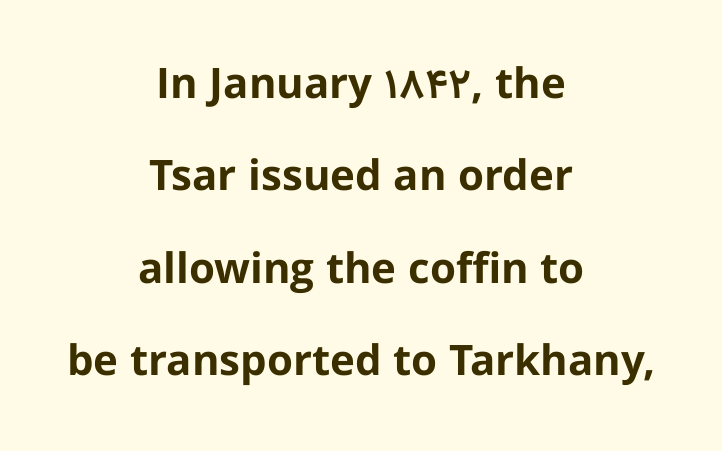
The image shows 42 px bold sans-serif type, upright; set centered, loose line spacing (2.2x), normal letter spacing, not underlined; low stroke contrast and a medium x-height.
